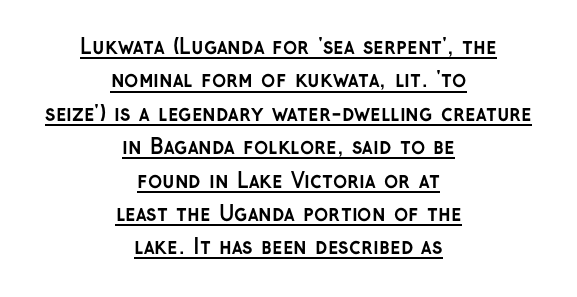
{"italic": "no", "bold": "yes", "underline": "yes", "align": "center", "line_spacing": "normal", "line_spacing_ratio": 1.59, "letter_spacing": "normal", "letter_spacing_em": 0.0, "glyph_px": 21}
